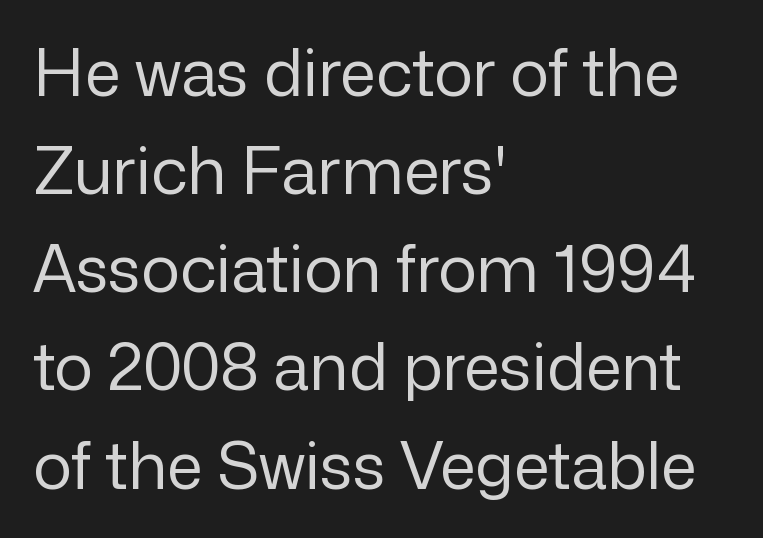
{"serif": "no", "italic": "no", "bold": "no", "weight": "regular", "width": "normal", "stroke_contrast": "low", "x_height": "medium", "monospaced": "no", "underline": "no", "align": "left", "line_spacing": "normal", "line_spacing_ratio": 1.51, "letter_spacing": "normal", "letter_spacing_em": 0.0, "glyph_px": 65}
